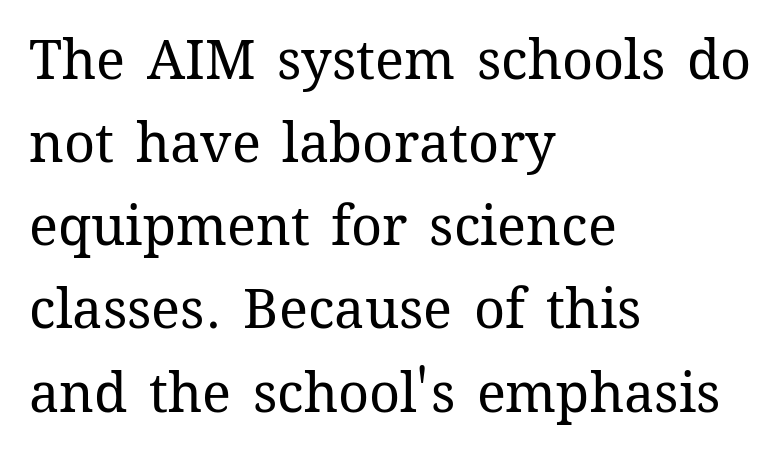
Q: Is the text bold? A: No.
Q: Is the text italic (slanted)? A: No, it is upright.
Q: Is the text underlined? A: No.
Q: How is the paragraph aligned? A: Left-aligned.
Q: Is the spacing between letters normal or unusually wide? A: Normal.
Q: Is the spacing between lines tight, normal or loose? A: Normal.
Q: Width (condensed, normal, or wide)? A: Normal.
Q: Stroke contrast? A: Medium.
Q: x-height? A: Medium.
Q: Monospaced? A: No.
